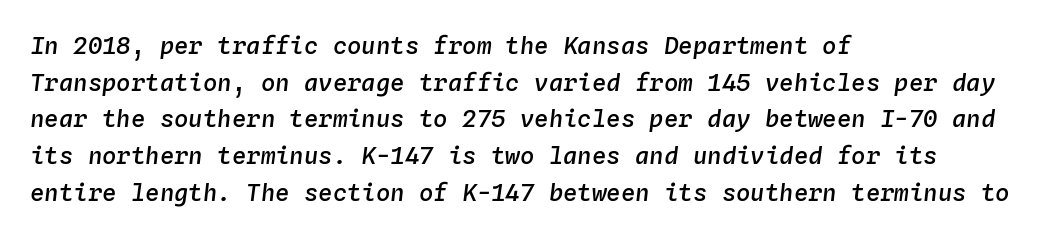
Q: Is the text bold? A: Semi-bold.
Q: Is the text italic (slanted)? A: Yes, it leans right by about 4 degrees.
Q: Is the text underlined? A: No.
Q: How is the paragraph aligned? A: Left-aligned.
Q: Is the spacing between letters normal or unusually wide? A: Normal.
Q: Is the spacing between lines tight, normal or loose? A: Normal.
